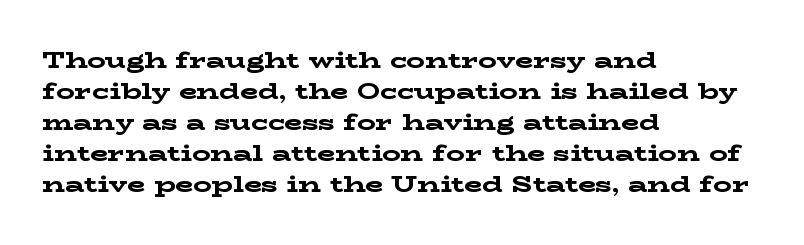
Caption: bold face, heavy strokes. Compared with typical body copy, the letter spacing here is the same. Line starts are locked; line ends wander. The axis of the letterforms is exactly vertical.
